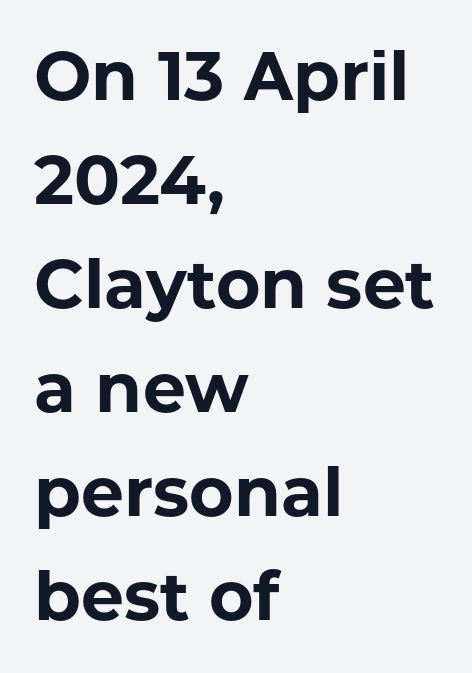
The image shows 68 px bold sans-serif type, upright; set left-aligned, normal line spacing (1.53x), normal letter spacing, not underlined; low stroke contrast and a medium x-height.
